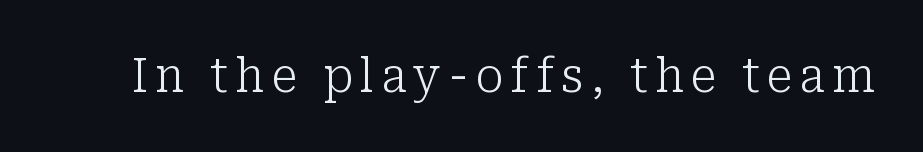
You can tell from the footed stems that serif type was used. Underline: absent. This sample has the flowing, uneven cadence of proportional lettering. Each stroke keeps to a modest, everyday thickness or less.
